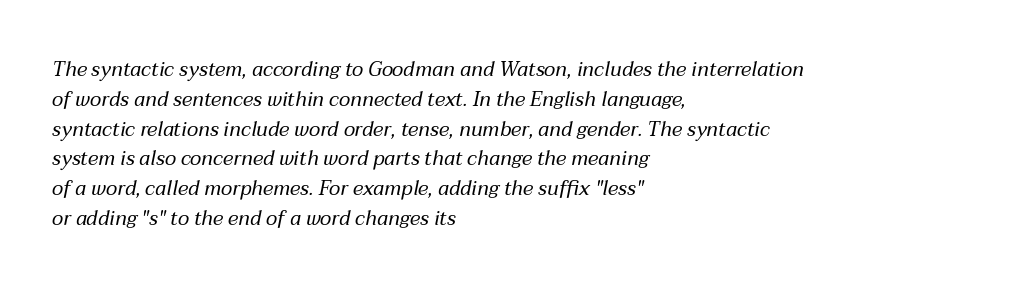
The image shows 20 px text type, italic (leaning right); set left-aligned, normal line spacing (1.49x), normal letter spacing, not underlined.
